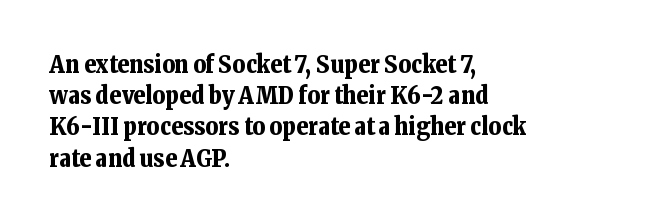
The image shows 24 px bold type, upright; set left-aligned, normal line spacing (1.3x), normal letter spacing, not underlined.
